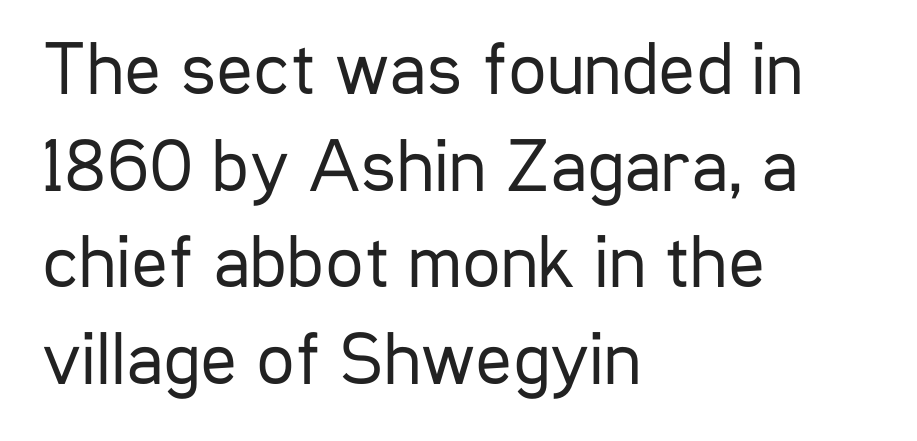
The image shows 76 px regular-weight, condensed sans-serif type, upright; set left-aligned, normal line spacing (1.27x), normal letter spacing, not underlined; low stroke contrast and a medium x-height.
